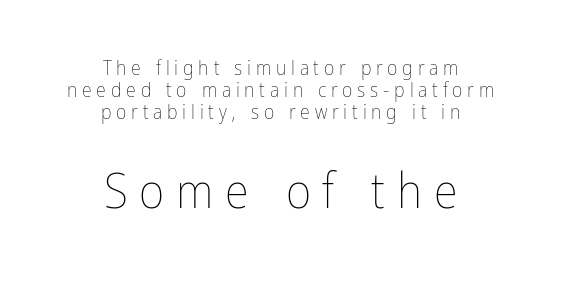
Q: Is the text bold? A: No.
Q: Is the text italic (slanted)? A: No, it is upright.
Q: Is the text underlined? A: No.
Q: How is the paragraph aligned? A: Centered.
Q: Is the spacing between letters normal or unusually wide? A: Unusually wide.
Q: Is the spacing between lines tight, normal or loose? A: Tight.
Q: Which block of text is set in a larger size, the first (top) or the second (bottom)? A: The second (bottom) one.
Q: Width (condensed, normal, or wide)? A: Condensed.
Q: Stroke contrast? A: Low.
Q: x-height? A: Medium.
Q: Monospaced? A: No.
